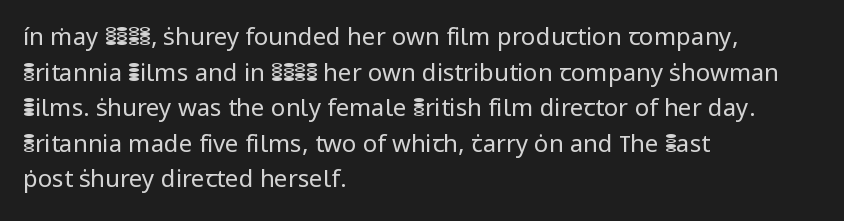
Q: Is the text bold? A: No.
Q: Is the text italic (slanted)? A: No, it is upright.
Q: Is the text underlined? A: No.
Q: How is the paragraph aligned? A: Left-aligned.
Q: Is the spacing between letters normal or unusually wide? A: Normal.
Q: Is the spacing between lines tight, normal or loose? A: Normal.
